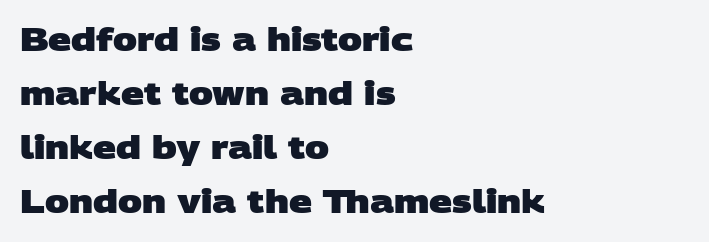
Quick note: underline off. Honestly, the row spacing looks completely unremarkable. I'd call this a sans setting — the letters go barefoot. How are the letters spaced? Ordinarily, with no added tracking.
